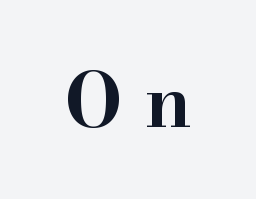
The image shows 75 px bold, wide serif type, upright; set centered, unusually wide letter spacing (+0.31 em), not underlined; high stroke contrast and a small x-height.
